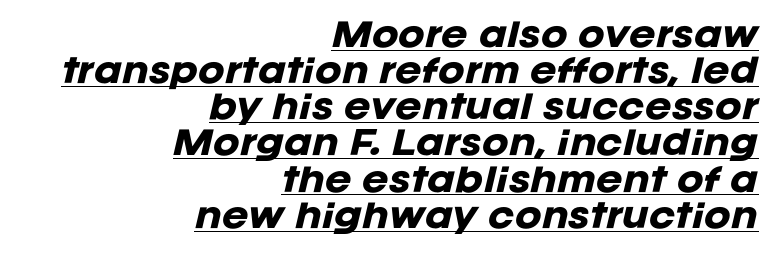
{"italic": "yes", "lean": "right", "slant_degrees": 12, "bold": "yes", "weight": "heavy", "width": "normal", "stroke_contrast": "low", "x_height": "large", "monospaced": "no", "underline": "yes", "align": "right", "line_spacing": "tight", "line_spacing_ratio": 1.13, "letter_spacing": "normal", "letter_spacing_em": 0.0, "glyph_px": 32}
